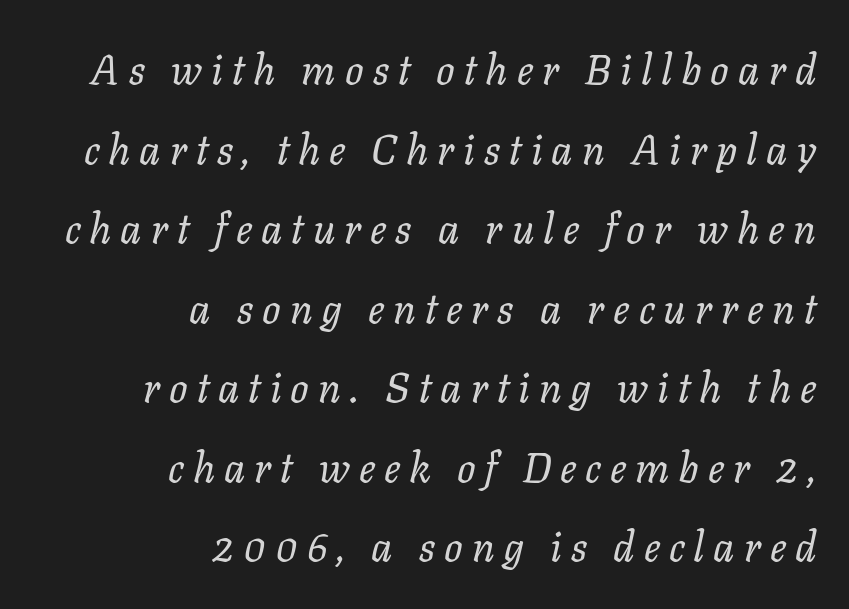
Unbolded letterforms with no extra heft. The block of text is sparse from top to bottom, with ample space between rows. This sample uses an oblique cut, with every glyph tilted off the vertical. These lines are set flush right with a ragged left edge. The words here are not underlined. You could not count columns in this text — the font is proportionally spaced.
